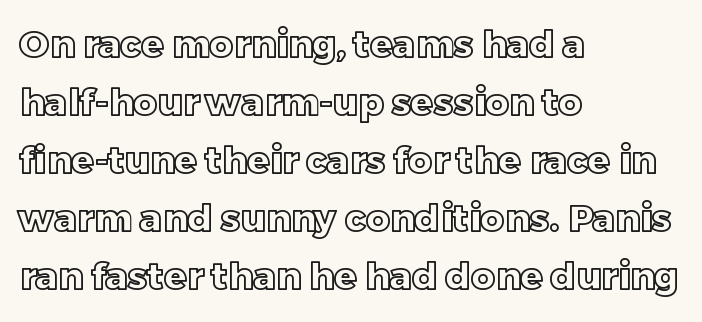
{"italic": "no", "width": "normal", "x_height": "large", "monospaced": "no", "underline": "no", "align": "left", "line_spacing": "normal", "line_spacing_ratio": 1.57, "letter_spacing": "normal", "letter_spacing_em": 0.0, "glyph_px": 37}
